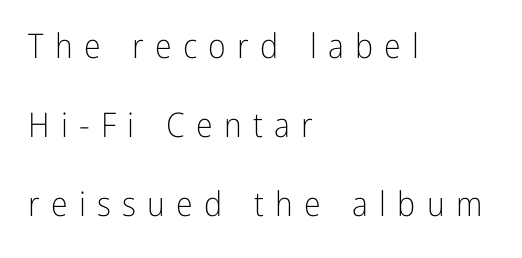
The image shows 34 px light, condensed sans-serif type, upright; set left-aligned, loose line spacing (2.32x), unusually wide letter spacing (+0.33 em), not underlined; low stroke contrast and a medium x-height.
